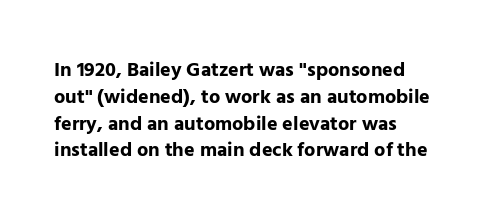
It's the straight-up-and-down kind of type. The letters sit at their default tracking, neither squeezed nor spread. Line starts are locked; line ends wander. This is heavy type, rendered in bold. Baseline-to-baseline distance is the conventional proportion of letter height.
